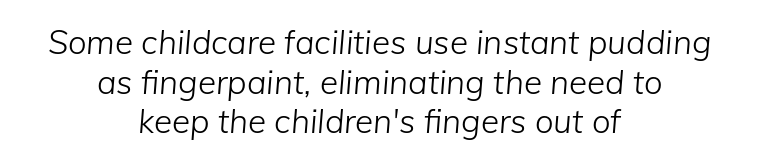
Q: Is the text bold? A: No.
Q: Is the text italic (slanted)? A: Yes, it leans right by about 5 degrees.
Q: Is the text underlined? A: No.
Q: How is the paragraph aligned? A: Centered.
Q: Is the spacing between letters normal or unusually wide? A: Normal.
Q: Width (condensed, normal, or wide)? A: Normal.
Q: Stroke contrast? A: Low.
Q: x-height? A: Medium.
Q: Monospaced? A: No.
